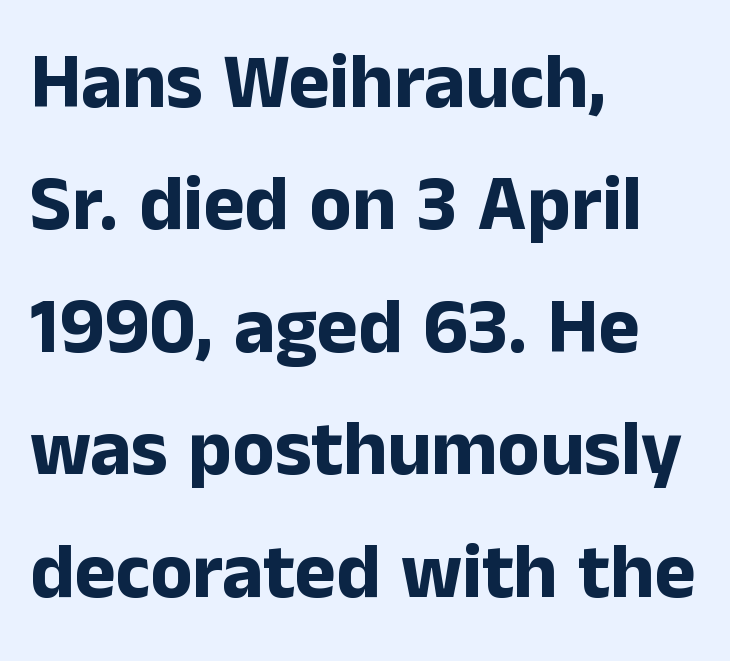
{"serif": "no", "italic": "no", "bold": "yes", "weight": "bold", "width": "normal", "stroke_contrast": "low", "x_height": "medium", "monospaced": "no", "underline": "no", "align": "left", "line_spacing": "normal", "line_spacing_ratio": 1.57, "letter_spacing": "normal", "letter_spacing_em": 0.0, "glyph_px": 78}
